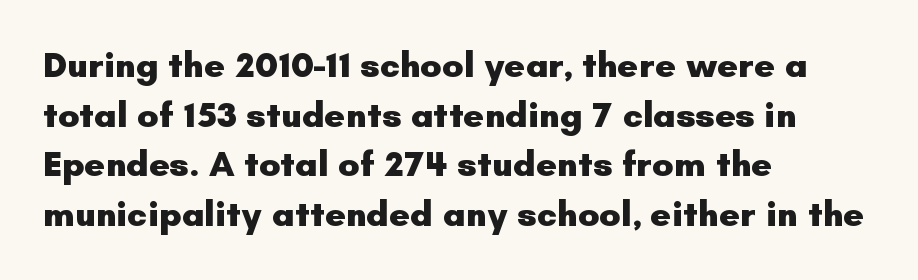
The image shows 36 px heavy sans-serif type, upright; set left-aligned, normal line spacing (1.38x), normal letter spacing, not underlined; low stroke contrast and a small x-height.
